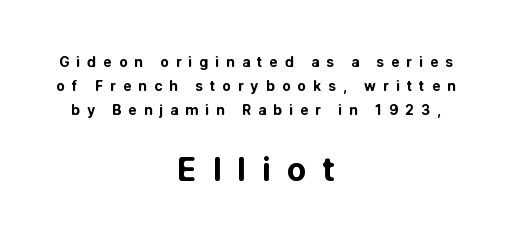
One-word summary of the alignment: center. Regarding leading, the lines here are spaced in the standard way. This sample has the flowing, uneven cadence of proportional lettering. In terms of posture, this sample is upright. Display-style spreading of the glyphs; the letterfit is very open.
